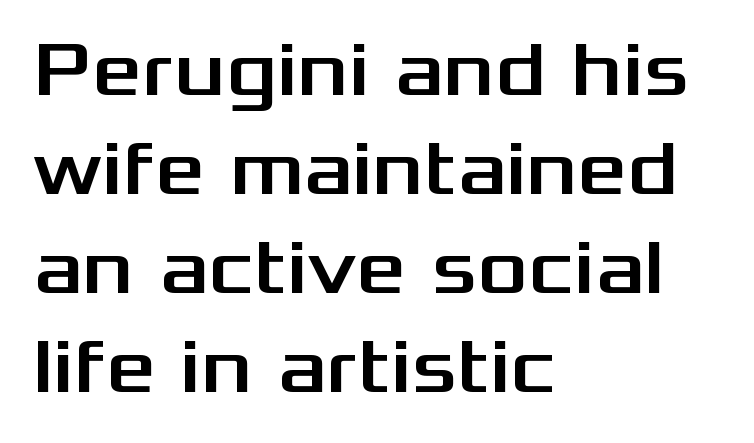
{"serif": "no", "italic": "no", "width": "wide", "stroke_contrast": "medium", "x_height": "medium", "monospaced": "no", "underline": "no", "align": "left", "line_spacing": "normal", "line_spacing_ratio": 1.27, "letter_spacing": "normal", "letter_spacing_em": 0.0, "glyph_px": 78}
